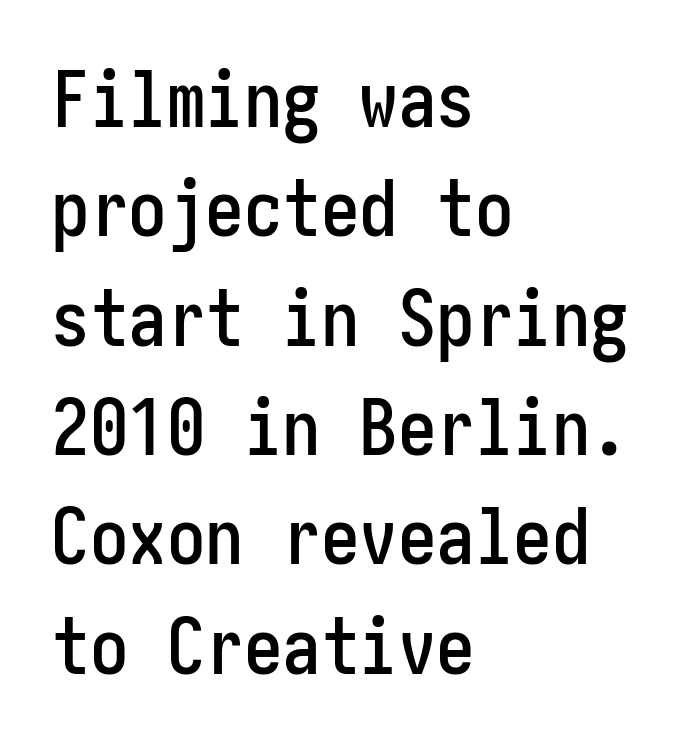
Q: Is the text italic (slanted)? A: No, it is upright.
Q: Is the typeface a serif or a sans-serif typeface? A: Sans-serif.
Q: Is the text underlined? A: No.
Q: How is the paragraph aligned? A: Left-aligned.
Q: Is the spacing between letters normal or unusually wide? A: Normal.
Q: Is the spacing between lines tight, normal or loose? A: Normal.
Q: Width (condensed, normal, or wide)? A: Condensed.
Q: Stroke contrast? A: Low.
Q: x-height? A: Medium.
